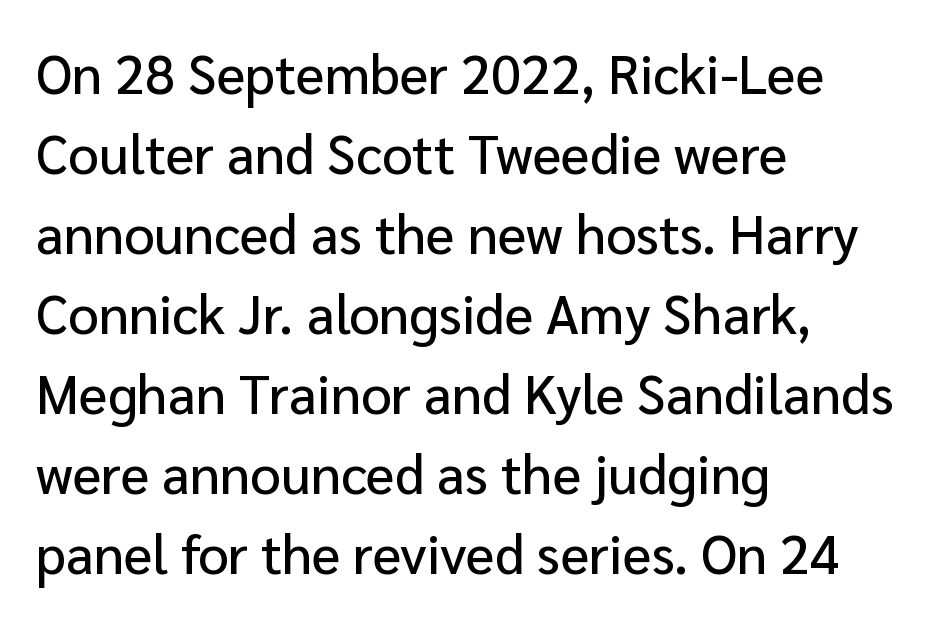
The paragraph has a hard left edge and a soft right edge. Normally led — the rows are evenly, conventionally spaced. The gaps between neighbouring characters are ordinary and unremarkable. The specimen omits any rule beneath the text block's lines. Every stem runs plumb, perpendicular to the baseline.
